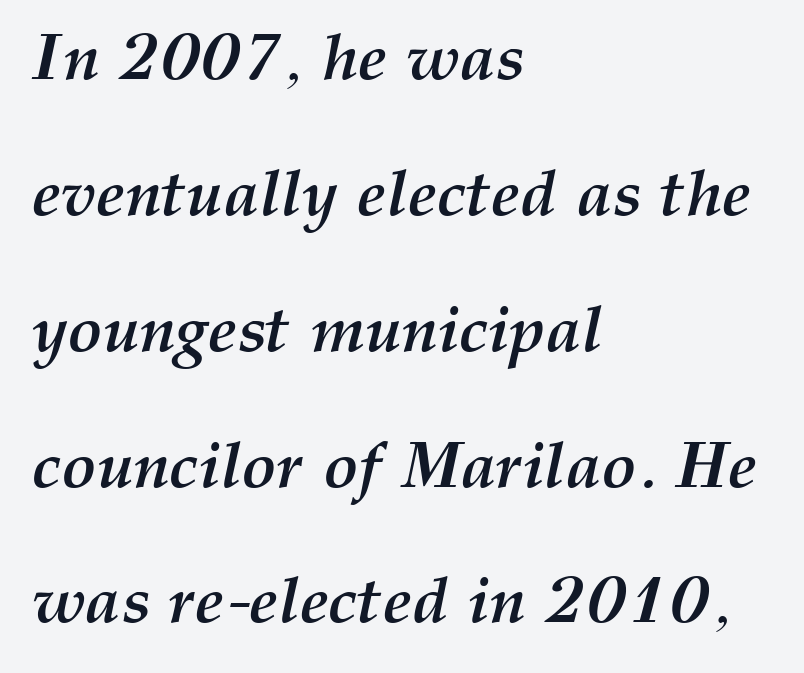
The paragraph shown leans on its left margin. There's an unmistakable incline to the writing here. The area under the type is left untouched. Character widths vary here, with narrow letters taking less room than wide ones.
